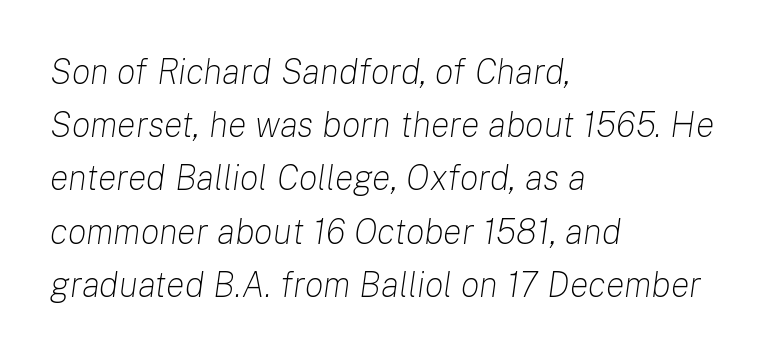
{"italic": "yes", "lean": "right", "slant_degrees": 8, "bold": "no", "weight": "light", "width": "normal", "stroke_contrast": "low", "x_height": "medium", "monospaced": "no", "underline": "no", "align": "left", "line_spacing": "normal", "line_spacing_ratio": 1.52, "letter_spacing": "normal", "letter_spacing_em": 0.0, "glyph_px": 35}
